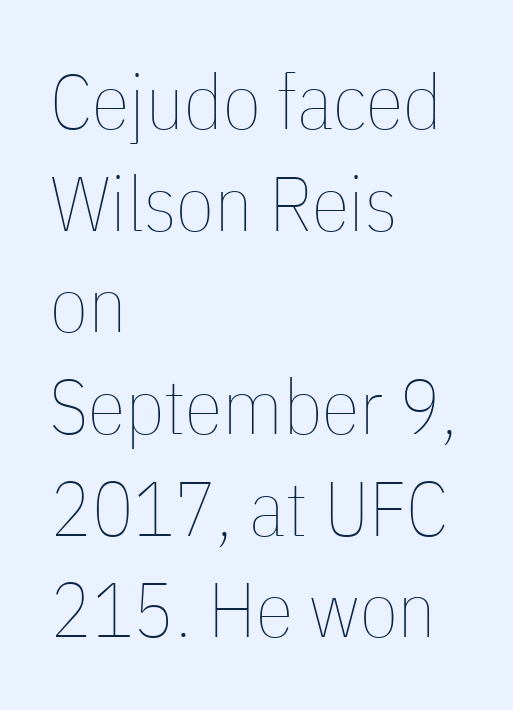
Q: Is the text bold? A: No.
Q: Is the text italic (slanted)? A: No, it is upright.
Q: Is the text underlined? A: No.
Q: How is the paragraph aligned? A: Left-aligned.
Q: Is the spacing between letters normal or unusually wide? A: Normal.
Q: Is the spacing between lines tight, normal or loose? A: Normal.
Q: Width (condensed, normal, or wide)? A: Condensed.
Q: Stroke contrast? A: Low.
Q: x-height? A: Medium.
Q: Monospaced? A: No.
